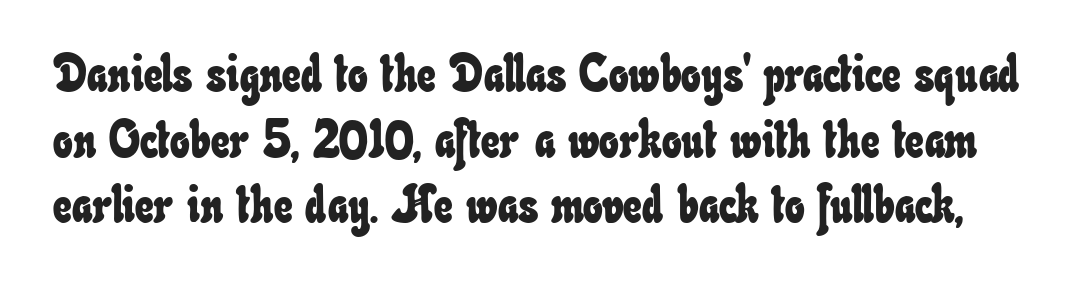
{"width": "condensed", "stroke_contrast": "low", "x_height": "small", "monospaced": "no", "underline": "no", "line_spacing": "normal", "line_spacing_ratio": 1.26, "letter_spacing": "normal", "letter_spacing_em": 0.0, "glyph_px": 52}
